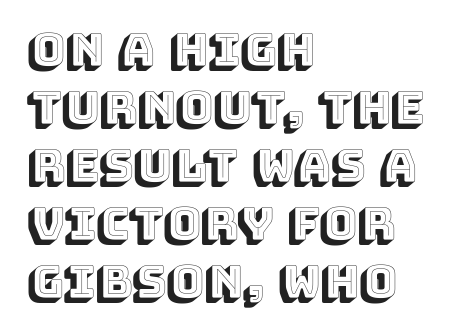
{"italic": "no", "width": "normal", "x_height": "large", "monospaced": "no", "underline": "no", "align": "left", "line_spacing": "normal", "line_spacing_ratio": 1.29, "letter_spacing": "normal", "letter_spacing_em": 0.0, "glyph_px": 45}
